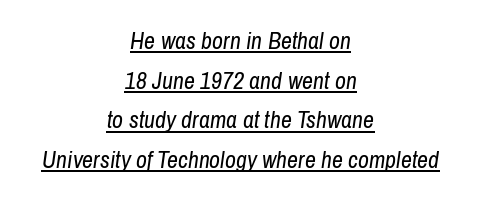
{"italic": "yes", "lean": "right", "slant_degrees": 8, "bold": "no", "underline": "yes", "align": "center", "line_spacing": "normal", "line_spacing_ratio": 1.65, "letter_spacing": "normal", "letter_spacing_em": 0.0, "glyph_px": 24}
